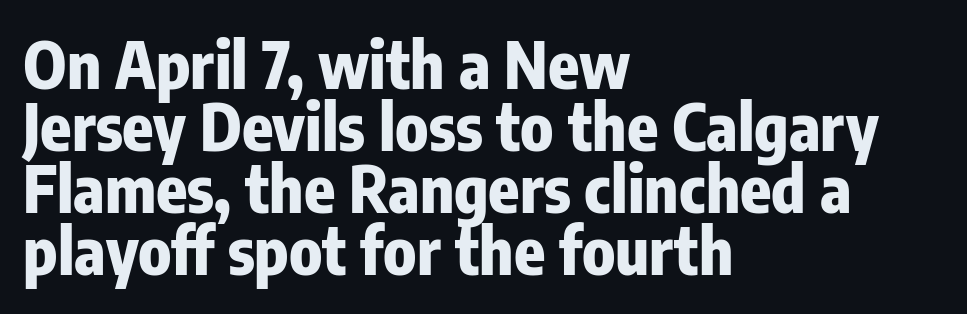
Is the type bold? Yes — the strokes are clearly thick and heavy. The letters stand upright; this is a roman face. These lines are set flush left with a ragged right edge. Serif or sans? Sans — the stroke terminals are bare. The line-height multiplier appears low, near solid setting.
